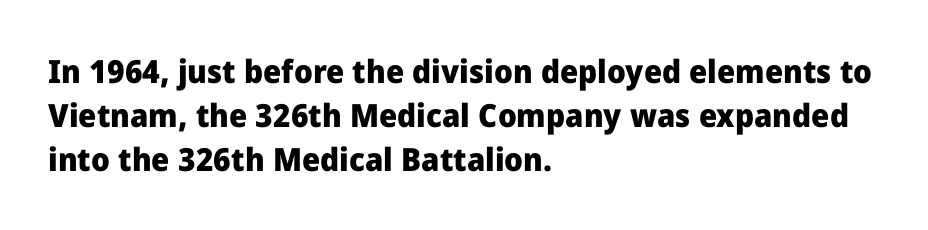
Q: Is the text bold? A: Yes.
Q: Is the text italic (slanted)? A: No, it is upright.
Q: Is the typeface a serif or a sans-serif typeface? A: Sans-serif.
Q: Is the text underlined? A: No.
Q: How is the paragraph aligned? A: Left-aligned.
Q: Is the spacing between letters normal or unusually wide? A: Normal.
Q: Is the spacing between lines tight, normal or loose? A: Normal.
Q: Width (condensed, normal, or wide)? A: Normal.
Q: Stroke contrast? A: Low.
Q: x-height? A: Medium.
Q: Monospaced? A: No.
